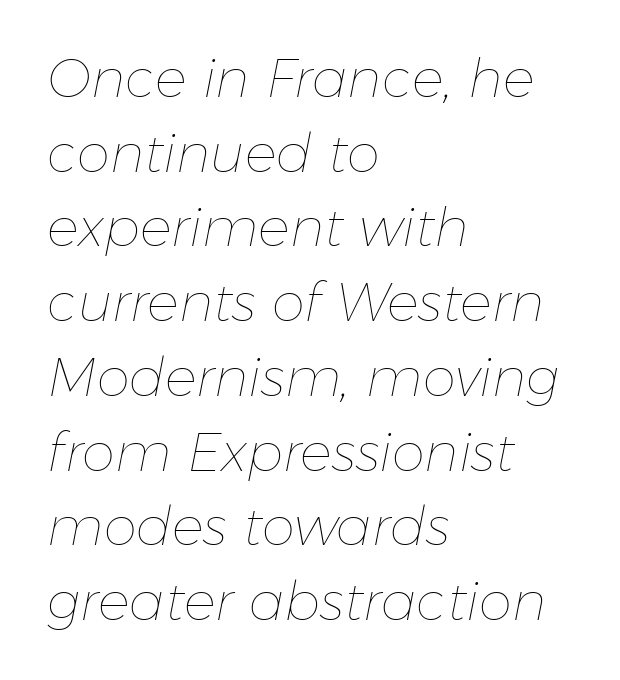
{"italic": "yes", "lean": "right", "slant_degrees": 11, "bold": "no", "weight": "thin", "width": "normal", "stroke_contrast": "low", "x_height": "medium", "monospaced": "no", "underline": "no", "align": "left", "line_spacing": "normal", "line_spacing_ratio": 1.41, "letter_spacing": "normal", "letter_spacing_em": 0.0, "glyph_px": 53}
